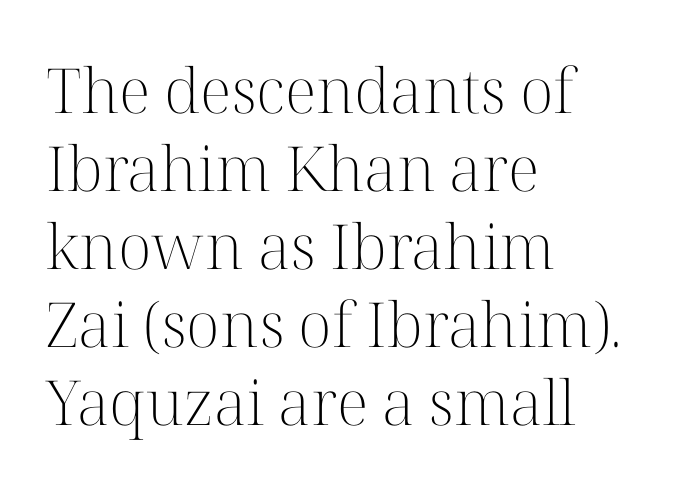
Q: Is the text bold? A: No.
Q: Is the text italic (slanted)? A: No, it is upright.
Q: Is the typeface a serif or a sans-serif typeface? A: Serif.
Q: Is the text underlined? A: No.
Q: How is the paragraph aligned? A: Left-aligned.
Q: Is the spacing between letters normal or unusually wide? A: Normal.
Q: Is the spacing between lines tight, normal or loose? A: Normal.
Q: Width (condensed, normal, or wide)? A: Normal.
Q: Stroke contrast? A: High.
Q: x-height? A: Medium.
Q: Monospaced? A: No.
